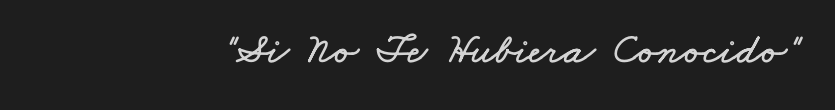
Q: Is the text underlined? A: No.
Q: Is the spacing between letters normal or unusually wide? A: Normal.
Q: Width (condensed, normal, or wide)? A: Wide.
Q: Stroke contrast? A: Low.
Q: x-height? A: Small.
Q: Monospaced? A: No.
